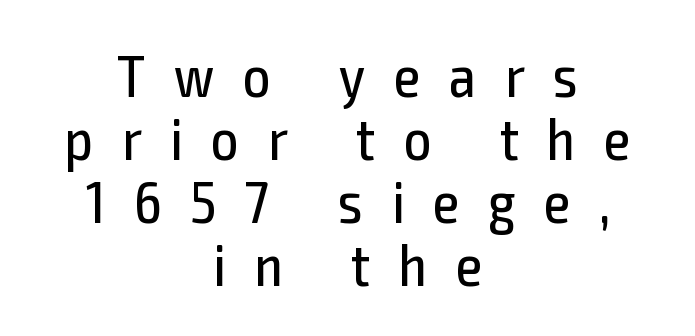
Q: Is the text bold? A: No.
Q: Is the text italic (slanted)? A: No, it is upright.
Q: Is the typeface a serif or a sans-serif typeface? A: Sans-serif.
Q: Is the text underlined? A: No.
Q: How is the paragraph aligned? A: Centered.
Q: Is the spacing between letters normal or unusually wide? A: Unusually wide.
Q: Is the spacing between lines tight, normal or loose? A: Tight.
Q: Width (condensed, normal, or wide)? A: Condensed.
Q: x-height? A: Medium.
Q: Monospaced? A: No.
